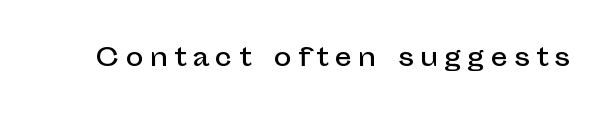
{"italic": "no", "underline": "no", "letter_spacing": "wide", "letter_spacing_em": 0.25, "glyph_px": 24}
